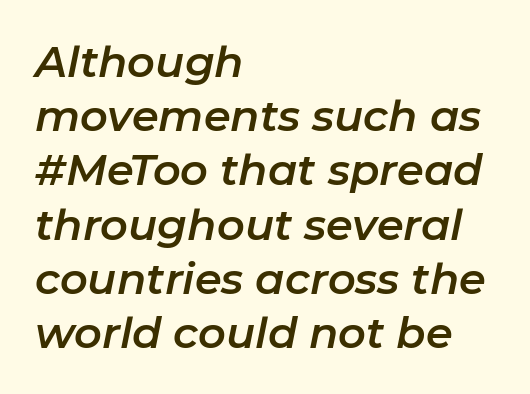
Q: Is the text italic (slanted)? A: Yes, it leans right by about 11 degrees.
Q: Is the text underlined? A: No.
Q: How is the paragraph aligned? A: Left-aligned.
Q: Is the spacing between letters normal or unusually wide? A: Normal.
Q: Is the spacing between lines tight, normal or loose? A: Normal.
Q: Width (condensed, normal, or wide)? A: Normal.
Q: Stroke contrast? A: Low.
Q: x-height? A: Medium.
Q: Monospaced? A: No.
